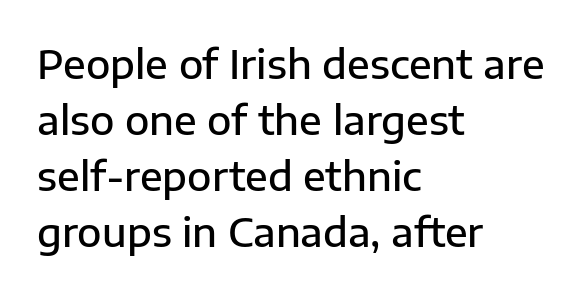
{"serif": "no", "italic": "no", "bold": "semi", "weight": "semibold", "width": "normal", "stroke_contrast": "low", "x_height": "medium", "monospaced": "no", "underline": "no", "align": "left", "line_spacing": "normal", "line_spacing_ratio": 1.4, "letter_spacing": "normal", "letter_spacing_em": 0.0, "glyph_px": 40}
